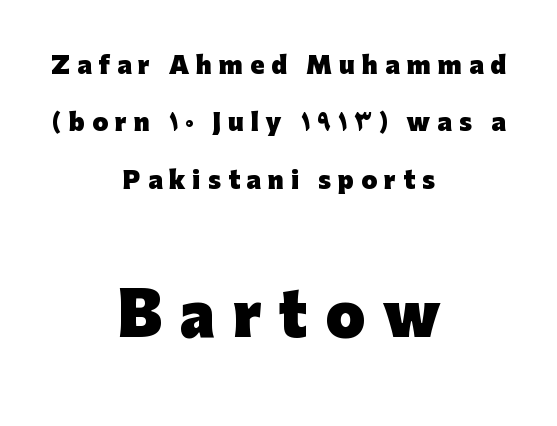
Q: Is the text bold? A: Yes.
Q: Is the text italic (slanted)? A: No, it is upright.
Q: Is the typeface a serif or a sans-serif typeface? A: Sans-serif.
Q: Is the text underlined? A: No.
Q: How is the paragraph aligned? A: Centered.
Q: Is the spacing between letters normal or unusually wide? A: Unusually wide.
Q: Is the spacing between lines tight, normal or loose? A: Loose.
Q: Which block of text is set in a larger size, the first (top) or the second (bottom)? A: The second (bottom) one.
Q: Width (condensed, normal, or wide)? A: Normal.
Q: Stroke contrast? A: Low.
Q: x-height? A: Medium.
Q: Monospaced? A: No.
